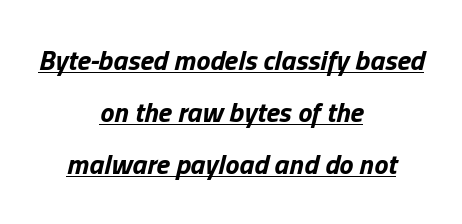
Q: Is the text bold? A: Yes.
Q: Is the text italic (slanted)? A: Yes, it leans right by about 13 degrees.
Q: Is the text underlined? A: Yes.
Q: How is the paragraph aligned? A: Centered.
Q: Is the spacing between letters normal or unusually wide? A: Normal.
Q: Width (condensed, normal, or wide)? A: Normal.
Q: Stroke contrast? A: Low.
Q: x-height? A: Medium.
Q: Monospaced? A: No.
